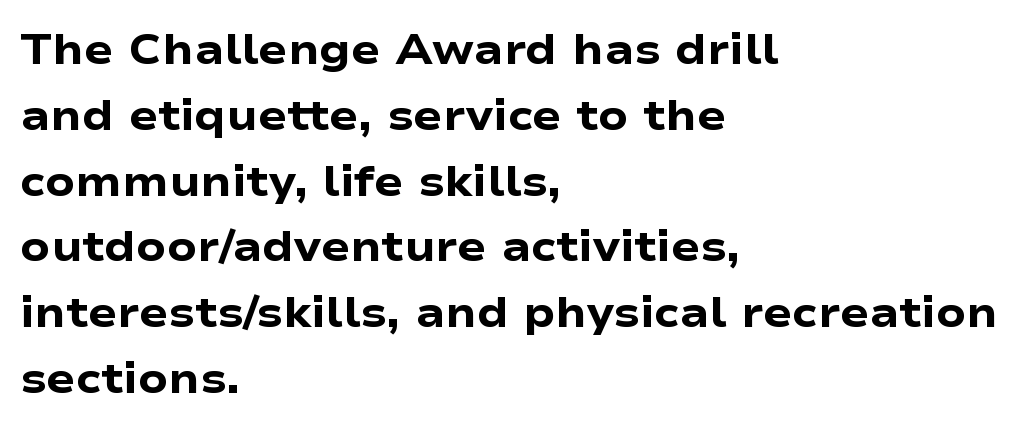
{"serif": "no", "italic": "no", "bold": "yes", "weight": "heavy", "width": "wide", "stroke_contrast": "low", "x_height": "medium", "monospaced": "no", "underline": "no", "align": "left", "line_spacing": "normal", "line_spacing_ratio": 1.53, "letter_spacing": "normal", "letter_spacing_em": 0.0, "glyph_px": 43}
